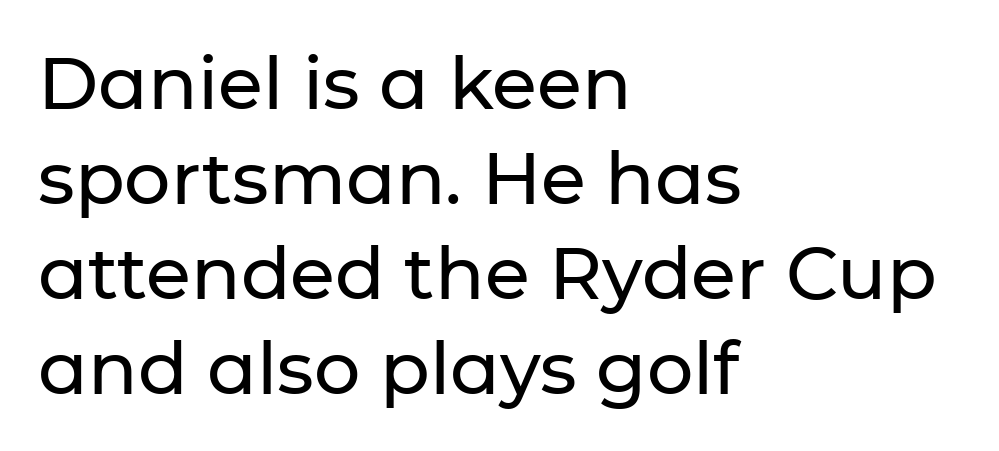
The image shows 73 px sans-serif type, upright; set left-aligned, normal line spacing (1.3x), normal letter spacing, not underlined; low stroke contrast and a medium x-height.
